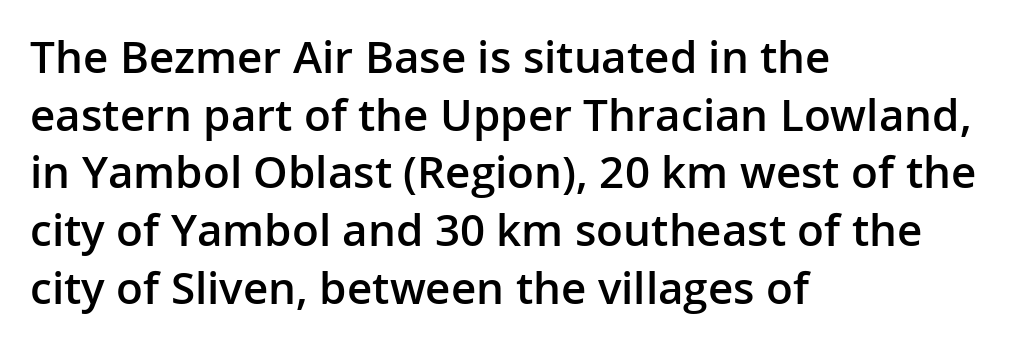
The image shows 44 px semibold sans-serif type, upright; set left-aligned, normal line spacing (1.31x), normal letter spacing, not underlined; low stroke contrast and a medium x-height.
